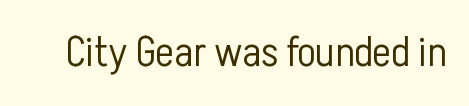
Q: Is the text bold? A: No.
Q: Is the text italic (slanted)? A: No, it is upright.
Q: Is the typeface a serif or a sans-serif typeface? A: Sans-serif.
Q: Is the text underlined? A: No.
Q: Is the spacing between letters normal or unusually wide? A: Normal.
Q: Width (condensed, normal, or wide)? A: Condensed.
Q: Stroke contrast? A: Low.
Q: x-height? A: Medium.
Q: Monospaced? A: No.
